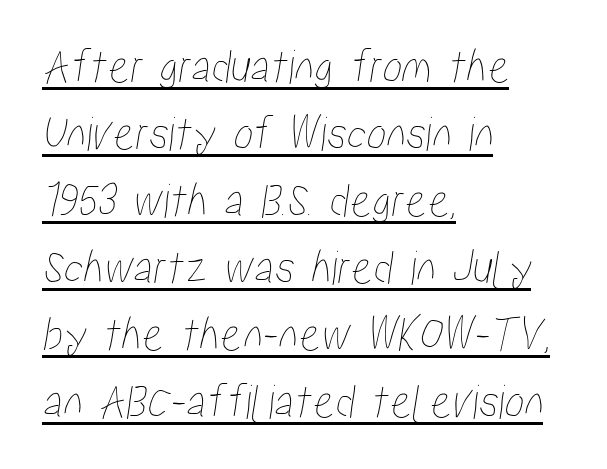
Leading matches the norm, producing a regular column. Left-aligned paragraph, ragged on the right. The glyphs are accompanied by a horizontal stroke just below them. Default kerning and tracking; the words read as compact shapes. The rendering uses natural spacing where letterforms have individual widths.
